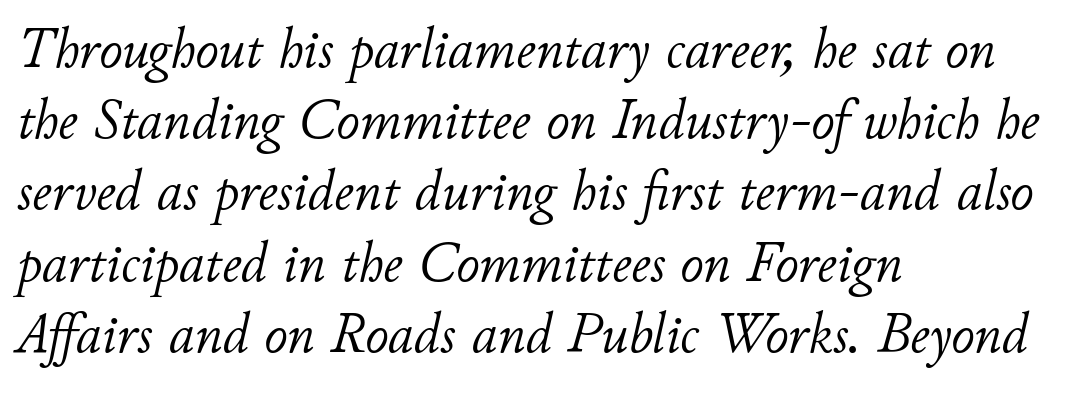
Heft: none added — not bold. Note the varied advance widths — an 'i' is clearly narrower than an 'm'. Visually the block forms a straight wall on the left and a jagged coastline on the right. The face used here has a pronounced slope to its letters. Underlining? Definitely not there. The passage shown has conventional tracking throughout.
